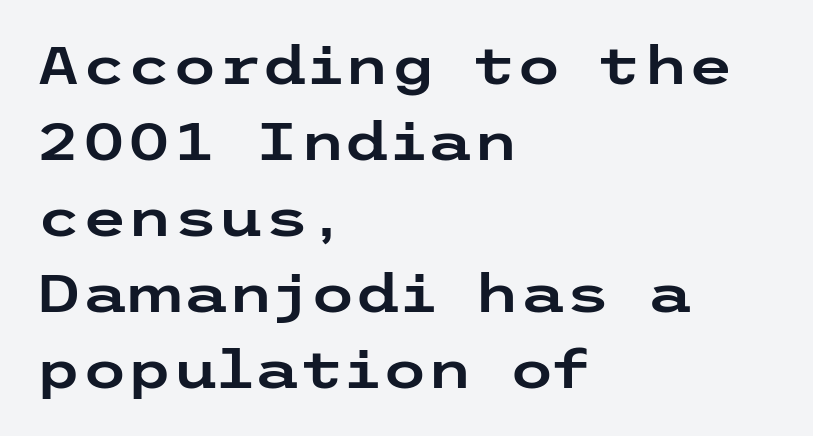
The image shows 52 px wide sans-serif type, upright; set left-aligned, normal line spacing (1.46x), normal letter spacing, not underlined; low stroke contrast and a medium x-height.
